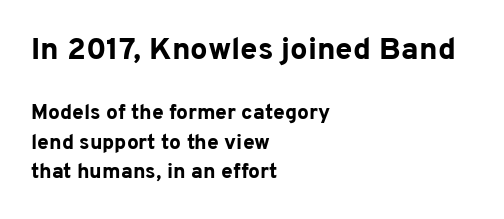
The zone under the glyphs is completely vacant. This is the regular roman posture of the typeface. Examine the stroke ends and you'll find no serifs. Compared with typical body copy, the letter spacing here is the same.
